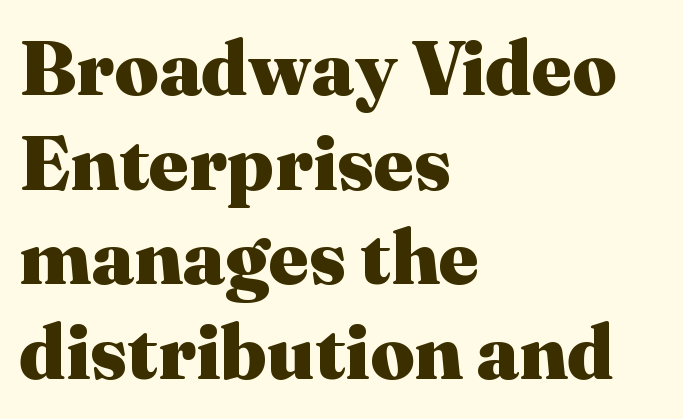
Look at the bottom of the vertical strokes: they flare into serifs here. The face used here is proportionally spaced, like ordinary book or web type. In terms of weight, the rendering is a true, heavy bold. Does the copy run flush right? No — it runs flush left. Only glyphs here, with clear space below each row.
